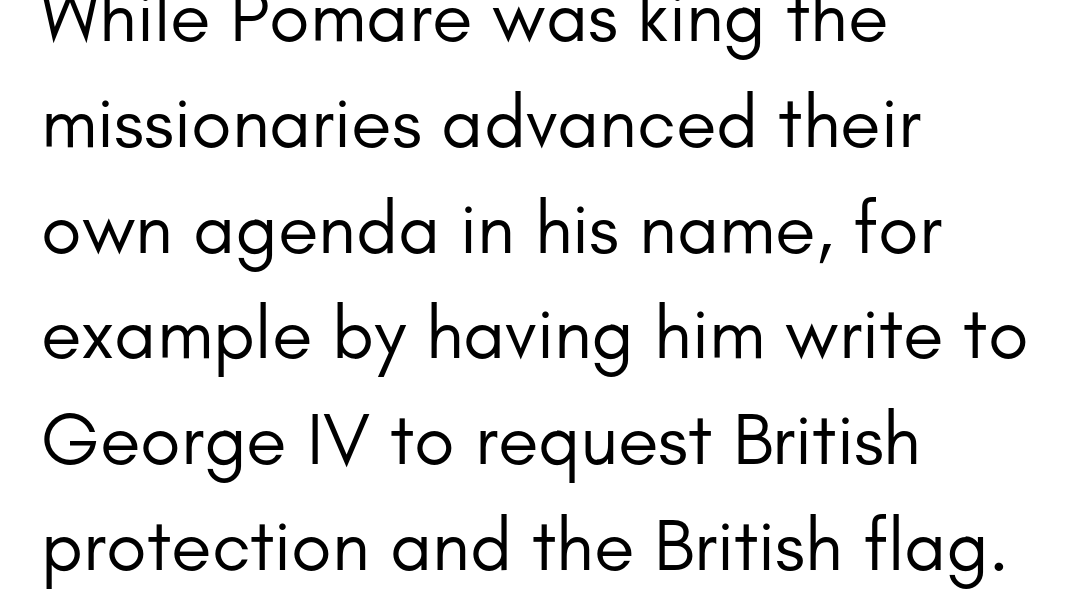
{"serif": "no", "italic": "no", "bold": "no", "weight": "regular", "width": "normal", "stroke_contrast": "low", "x_height": "small", "monospaced": "no", "underline": "no", "align": "left", "line_spacing": "normal", "line_spacing_ratio": 1.43, "letter_spacing": "normal", "letter_spacing_em": 0.0, "glyph_px": 74}
